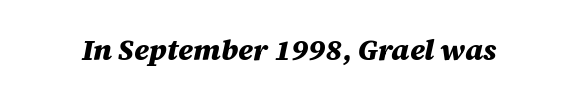
You could not count columns in this text — the font is proportionally spaced. The words here are not underlined. A dark, heavy texture on the line: the type is bold. The letters sit at their default tracking, neither squeezed nor spread. Emphasis-style slanted type is in use.
